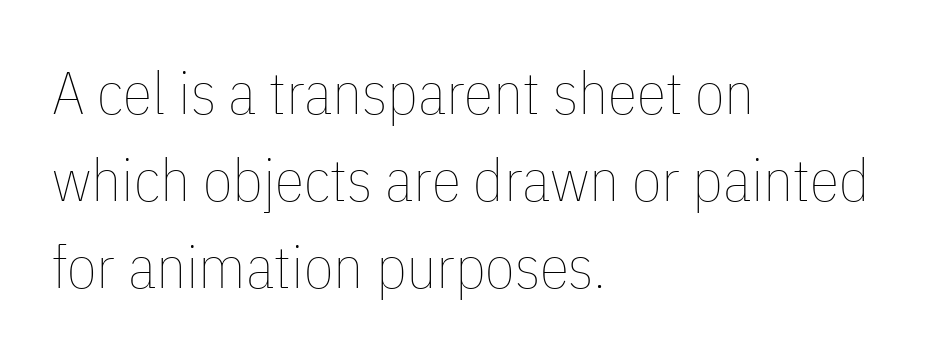
Q: Is the text bold? A: No.
Q: Is the text italic (slanted)? A: No, it is upright.
Q: Is the text underlined? A: No.
Q: How is the paragraph aligned? A: Left-aligned.
Q: Is the spacing between letters normal or unusually wide? A: Normal.
Q: Is the spacing between lines tight, normal or loose? A: Normal.
Q: Width (condensed, normal, or wide)? A: Condensed.
Q: Stroke contrast? A: Low.
Q: x-height? A: Medium.
Q: Monospaced? A: No.
